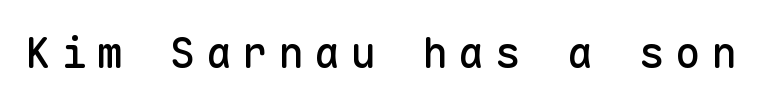
The tracking reads as deliberately expanded to a designer's eye. You can tell from the bare stems that sans-serif type was used. Rendered with straight, roman letterforms. Underline: absent. Monospaced: the letters line up in strict vertical columns.
